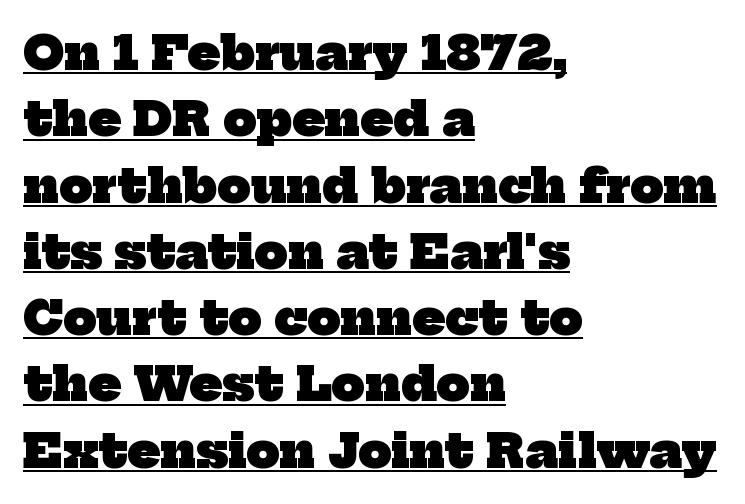
{"serif": "yes", "bold": "yes", "weight": "heavy", "width": "normal", "stroke_contrast": "low", "x_height": "medium", "monospaced": "no", "underline": "yes", "align": "left", "line_spacing": "normal", "line_spacing_ratio": 1.41, "letter_spacing": "normal", "letter_spacing_em": 0.0, "glyph_px": 47}
